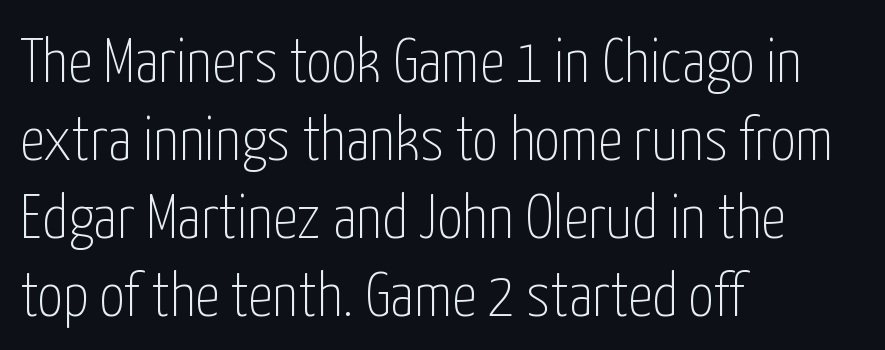
The image shows 62 px thin, condensed sans-serif type, upright; set left-aligned, normal line spacing (1.26x), normal letter spacing, not underlined; low stroke contrast and a medium x-height.
